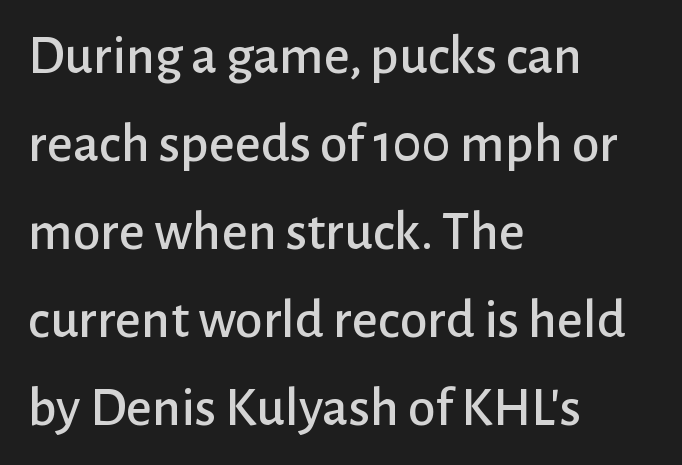
A typesetter would call this proportional, since set widths differ per character. All the whitespace from short lines collects on the right. In terms of leading, this rendering sits right in the middle. Serif or sans? Sans — the stroke terminals are bare. Here the glyphs are tracked normally, forming tight word shapes. Nobody drew a line under any word here.
